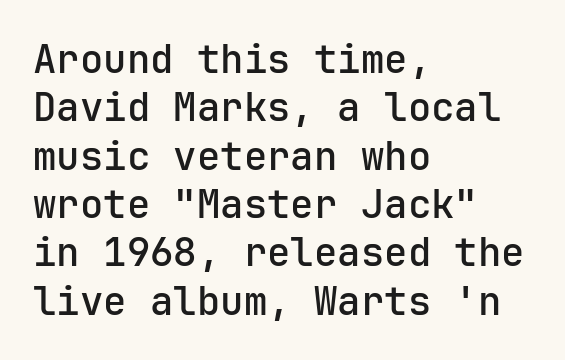
Q: Is the text bold? A: Semi-bold.
Q: Is the text italic (slanted)? A: No, it is upright.
Q: Is the typeface a serif or a sans-serif typeface? A: Sans-serif.
Q: Is the text underlined? A: No.
Q: How is the paragraph aligned? A: Left-aligned.
Q: Is the spacing between letters normal or unusually wide? A: Normal.
Q: Width (condensed, normal, or wide)? A: Normal.
Q: Stroke contrast? A: Low.
Q: x-height? A: Medium.
